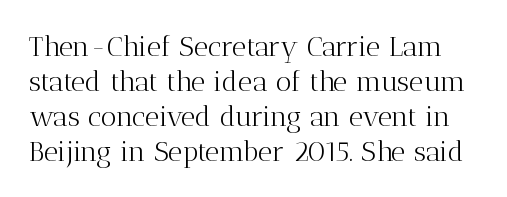
Q: Is the text bold? A: No.
Q: Is the text italic (slanted)? A: No, it is upright.
Q: Is the typeface a serif or a sans-serif typeface? A: Serif.
Q: Is the text underlined? A: No.
Q: Is the spacing between letters normal or unusually wide? A: Normal.
Q: Is the spacing between lines tight, normal or loose? A: Normal.
Q: Width (condensed, normal, or wide)? A: Normal.
Q: Stroke contrast? A: Medium.
Q: x-height? A: Medium.
Q: Monospaced? A: No.
